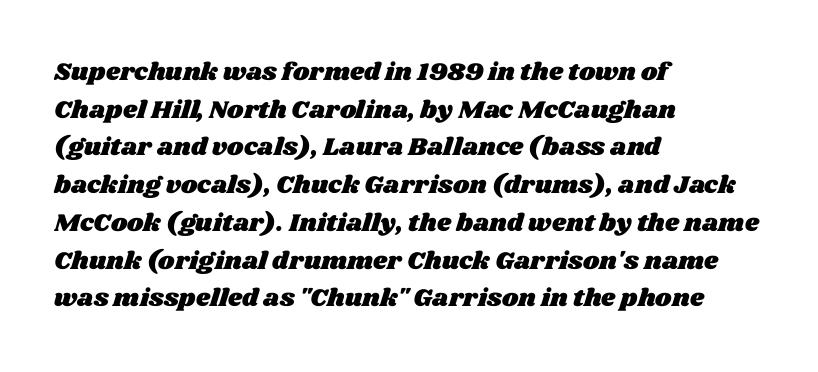
Q: Is the text underlined? A: No.
Q: How is the paragraph aligned? A: Left-aligned.
Q: Is the spacing between letters normal or unusually wide? A: Normal.
Q: Is the spacing between lines tight, normal or loose? A: Normal.
